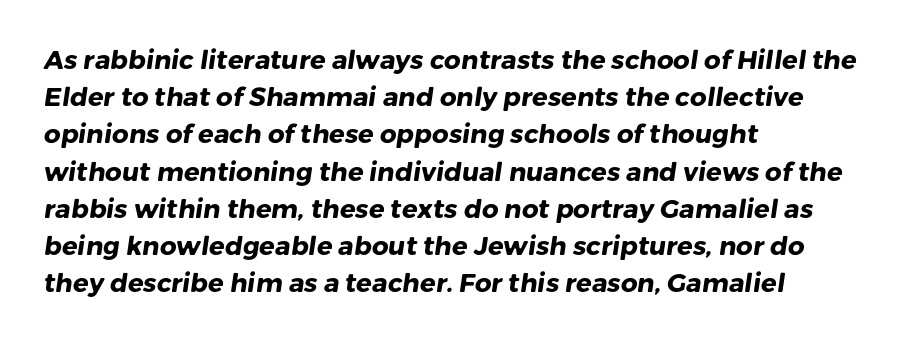
The image shows 26 px bold type; set left-aligned, normal line spacing (1.43x), normal letter spacing, not underlined.
